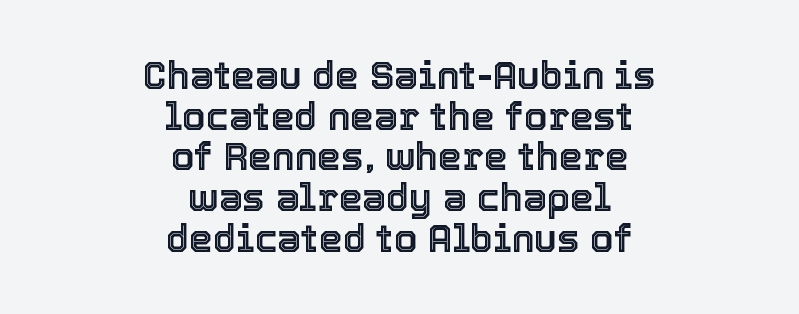
{"italic": "no", "width": "normal", "x_height": "medium", "monospaced": "no", "underline": "no", "align": "center", "line_spacing": "tight", "line_spacing_ratio": 1.07, "letter_spacing": "normal", "letter_spacing_em": 0.0, "glyph_px": 38}
